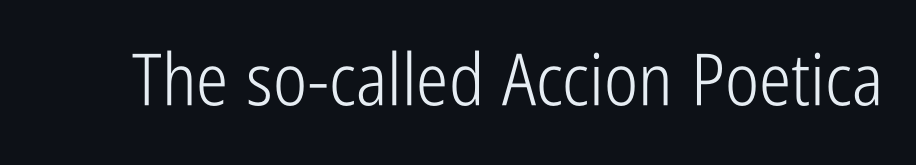
Q: Is the text bold? A: No.
Q: Is the text italic (slanted)? A: No, it is upright.
Q: Is the typeface a serif or a sans-serif typeface? A: Sans-serif.
Q: Is the text underlined? A: No.
Q: Is the spacing between letters normal or unusually wide? A: Normal.
Q: Width (condensed, normal, or wide)? A: Condensed.
Q: Stroke contrast? A: Low.
Q: x-height? A: Medium.
Q: Monospaced? A: No.
